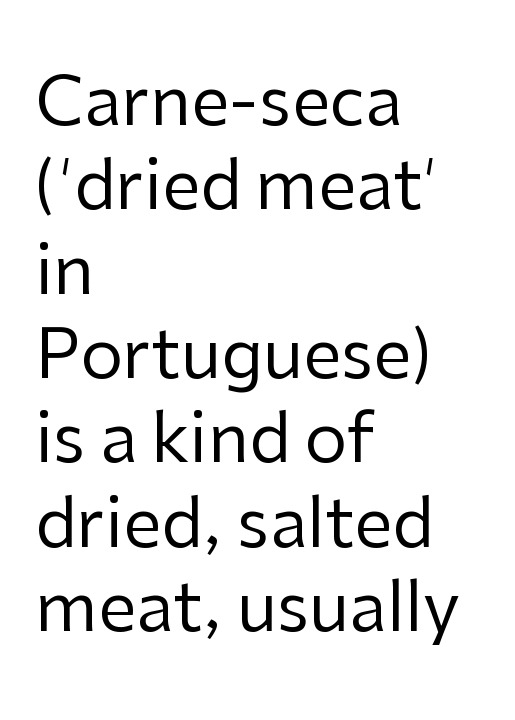
{"serif": "no", "italic": "no", "bold": "no", "weight": "regular", "width": "normal", "stroke_contrast": "low", "x_height": "medium", "monospaced": "no", "underline": "no", "align": "left", "line_spacing_ratio": 1.24, "letter_spacing": "normal", "letter_spacing_em": 0.0, "glyph_px": 68}
